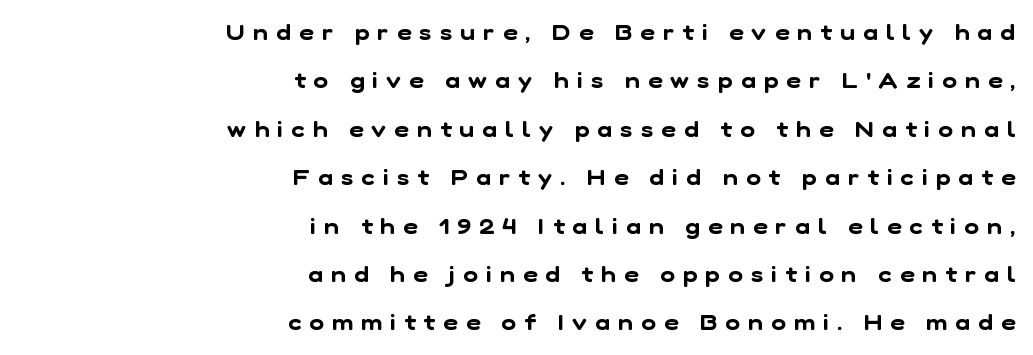
The image shows 22 px text type; set right-aligned, loose line spacing (2.2x), unusually wide letter spacing (+0.38 em), not underlined.
